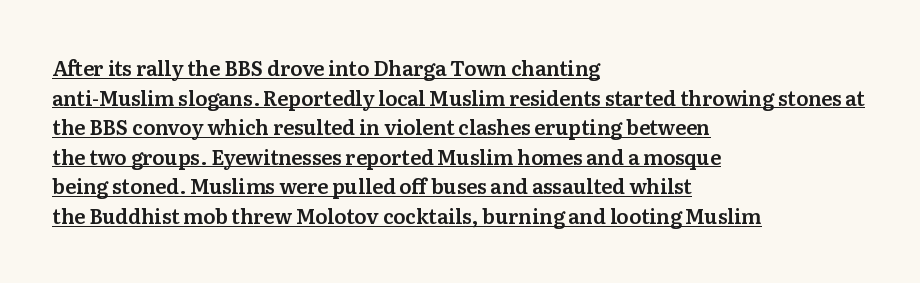
The passage shown stacks its lines at a standard gap. Nobody touched the tracking dial on this one. These characters rest on top of a visible drawn line. Italic? Not at all — the glyphs are vertical. In CSS terms this would be text-align: left.
